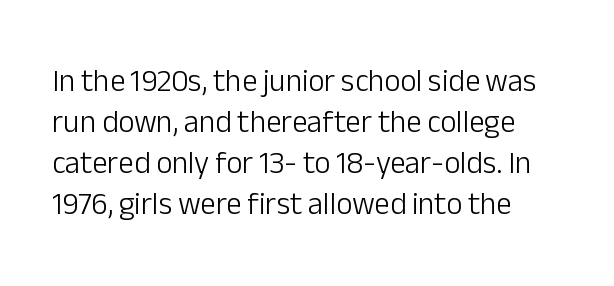
The image shows 31 px light sans-serif type, upright; set normal line spacing (1.32x), normal letter spacing, not underlined; low stroke contrast and a medium x-height.
